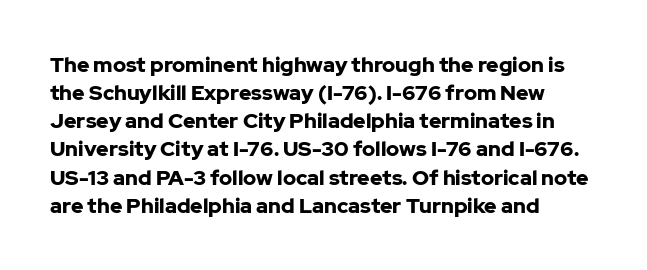
Q: Is the text bold? A: Yes.
Q: Is the text italic (slanted)? A: No, it is upright.
Q: Is the text underlined? A: No.
Q: How is the paragraph aligned? A: Left-aligned.
Q: Is the spacing between letters normal or unusually wide? A: Normal.
Q: Is the spacing between lines tight, normal or loose? A: Normal.
